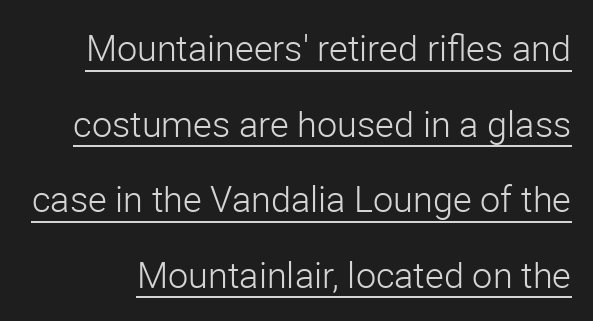
The image shows 36 px light sans-serif type, upright; set loose line spacing (2.1x), normal letter spacing, underlined; low stroke contrast and a medium x-height.
